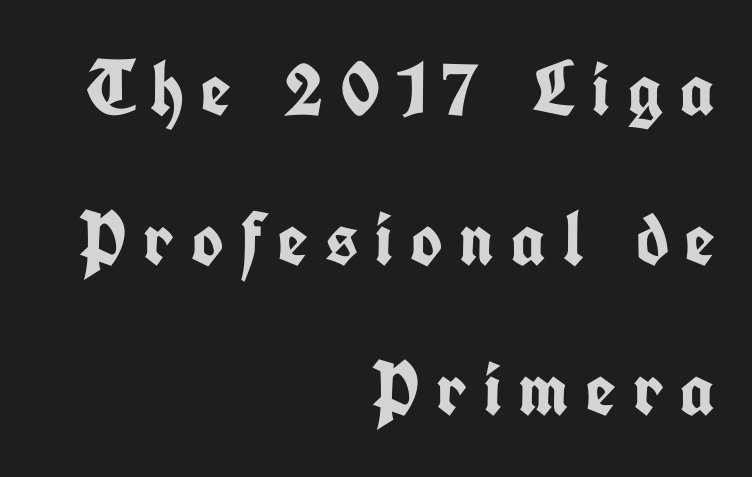
Q: Is the text bold? A: Yes.
Q: Is the text italic (slanted)? A: No, it is upright.
Q: Is the typeface a serif or a sans-serif typeface? A: Sans-serif.
Q: Is the text underlined? A: No.
Q: How is the paragraph aligned? A: Right-aligned.
Q: Is the spacing between letters normal or unusually wide? A: Unusually wide.
Q: Is the spacing between lines tight, normal or loose? A: Loose.
Q: Width (condensed, normal, or wide)? A: Condensed.
Q: Stroke contrast? A: Low.
Q: x-height? A: Medium.
Q: Monospaced? A: No.
